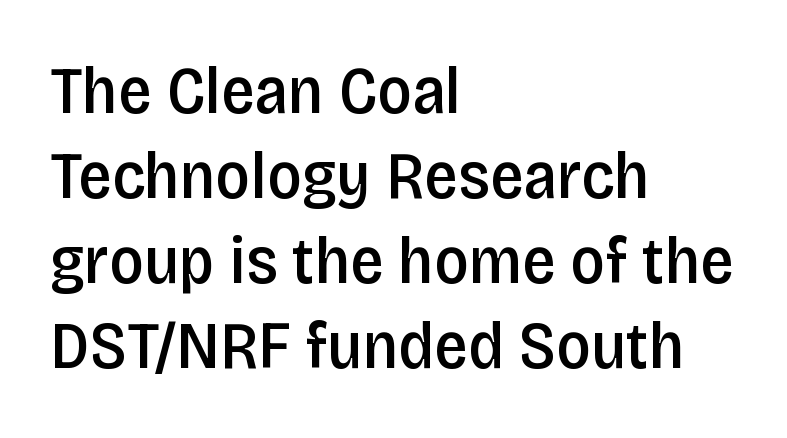
The image shows 67 px semibold, condensed sans-serif type, upright; set left-aligned, normal line spacing (1.27x), normal letter spacing, not underlined; low stroke contrast and a large x-height.
